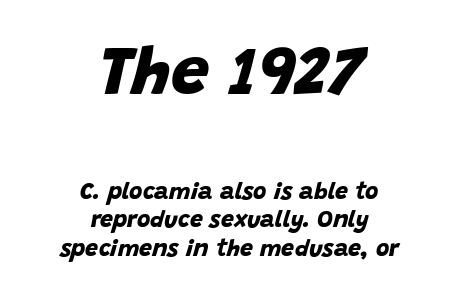
{"serif": "no", "bold": "yes", "weight": "bold", "width": "normal", "stroke_contrast": "low", "x_height": "large", "monospaced": "no", "underline": "no", "align": "center", "line_spacing_ratio": 1.23, "letter_spacing": "normal", "letter_spacing_em": 0.0, "larger_block": "first", "size_ratio": 2.96, "glyph_px": 68}
